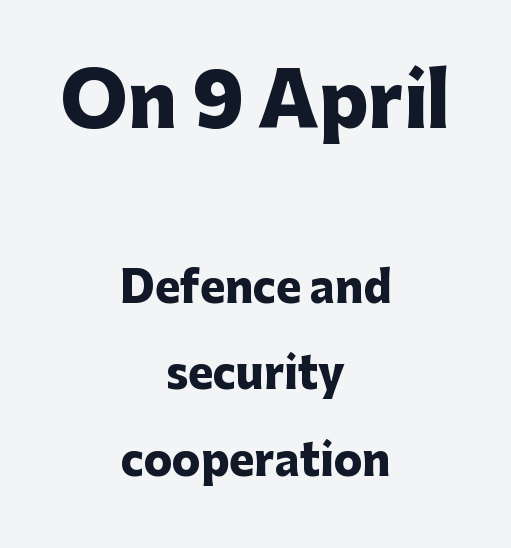
{"serif": "no", "italic": "no", "bold": "yes", "weight": "heavy", "width": "normal", "stroke_contrast": "low", "x_height": "medium", "monospaced": "no", "underline": "no", "align": "center", "line_spacing": "loose", "line_spacing_ratio": 2.06, "letter_spacing": "normal", "letter_spacing_em": 0.0, "larger_block": "first", "size_ratio": 1.74, "glyph_px": 73}
